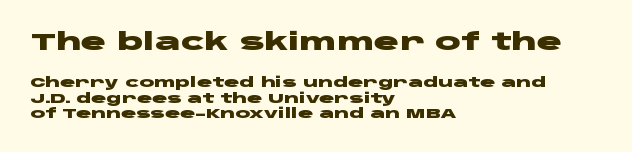
Has an underline been added? It has not. Between one letter and the next there's only the usual sliver of space. Whoever set this made the first block the dominant, larger element. The font is running at its bold setting. Leftover space on each line is placed entirely after the last word.
